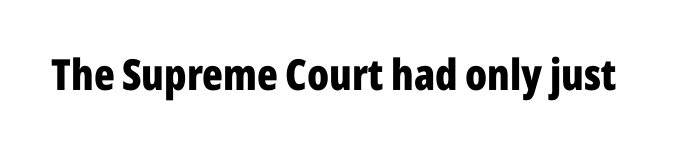
The image shows 43 px bold, condensed sans-serif type, upright; set normal letter spacing, not underlined; low stroke contrast and a medium x-height.
